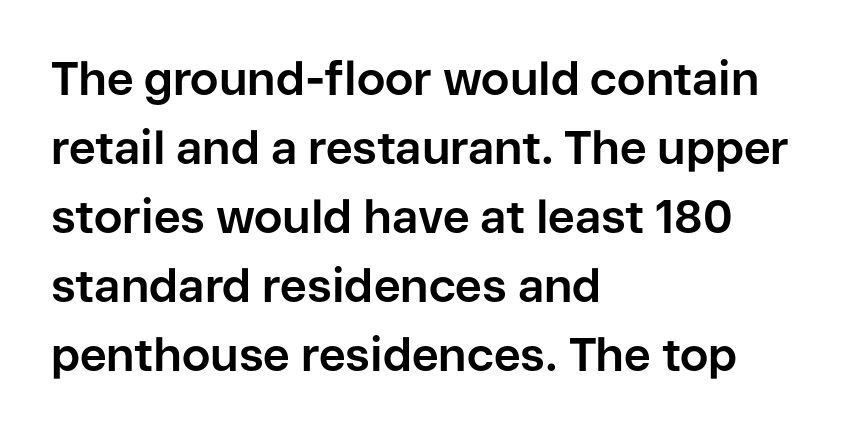
{"serif": "no", "italic": "no", "bold": "yes", "weight": "bold", "width": "normal", "stroke_contrast": "low", "x_height": "medium", "monospaced": "no", "underline": "no", "align": "left", "line_spacing": "normal", "line_spacing_ratio": 1.5, "letter_spacing": "normal", "letter_spacing_em": 0.0, "glyph_px": 46}
